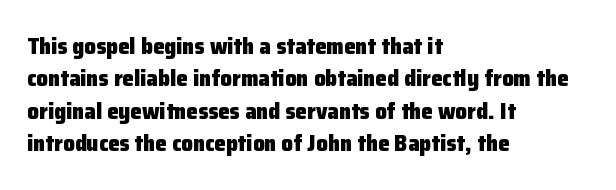
The image shows 23 px bold type, upright; set left-aligned, normal line spacing (1.41x), normal letter spacing, not underlined.
